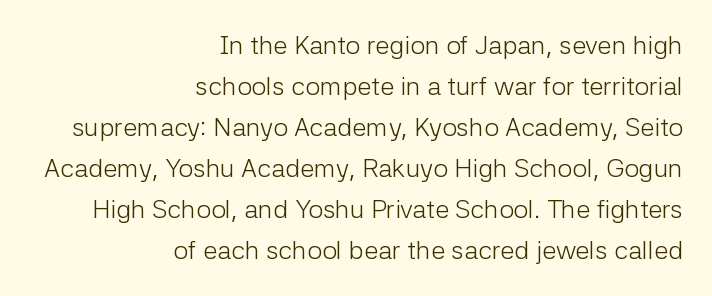
The gap between lines stays unmarked. When letters stand straight like this, we call the style roman or upright. Nothing heavy about these letters — not bold at all. Reading down the column, the eye jumps a familiar distance to each next line.
